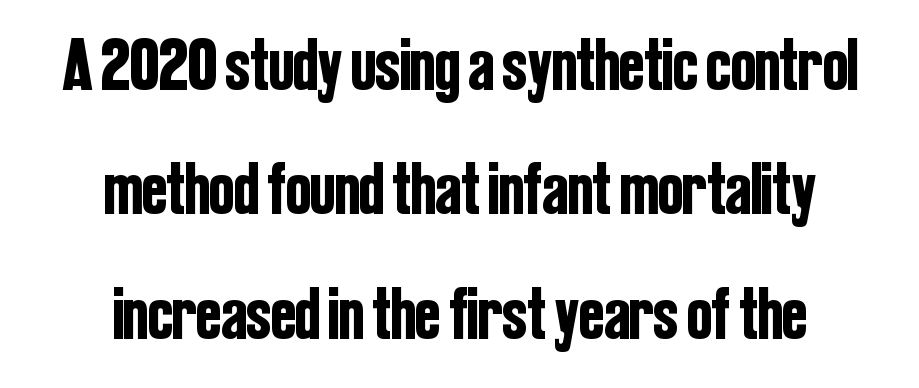
Q: Is the text italic (slanted)? A: No, it is upright.
Q: Is the typeface a serif or a sans-serif typeface? A: Sans-serif.
Q: Is the text underlined? A: No.
Q: How is the paragraph aligned? A: Centered.
Q: Is the spacing between letters normal or unusually wide? A: Normal.
Q: Is the spacing between lines tight, normal or loose? A: Normal.
Q: Width (condensed, normal, or wide)? A: Condensed.
Q: Stroke contrast? A: Low.
Q: x-height? A: Medium.
Q: Monospaced? A: No.
